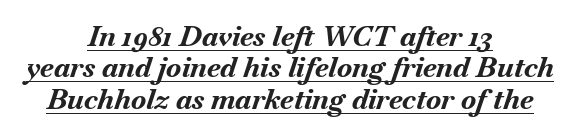
Q: Is the text bold? A: Yes.
Q: Is the text italic (slanted)? A: Yes, it leans right by about 18 degrees.
Q: Is the text underlined? A: Yes.
Q: How is the paragraph aligned? A: Centered.
Q: Is the spacing between letters normal or unusually wide? A: Normal.
Q: Is the spacing between lines tight, normal or loose? A: Tight.
Q: Width (condensed, normal, or wide)? A: Normal.
Q: Stroke contrast? A: Medium.
Q: x-height? A: Small.
Q: Monospaced? A: No.
